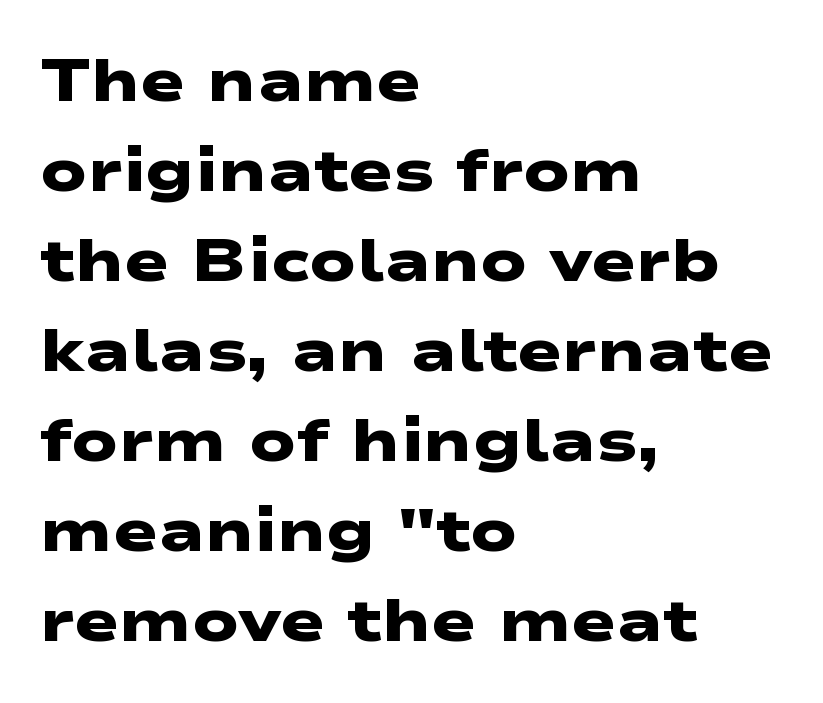
Glance below the letters and you will spot only blank space. The rendering uses a moderate line-height, typical for paragraphs. This sample is left-justified, so line endings fall wherever the words run out. These lines carry a lot of weight — the face is fully bold.
